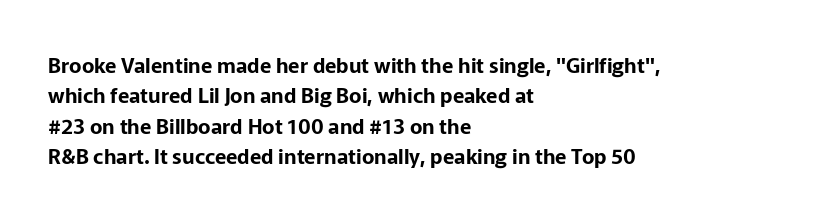
A bare baseline throughout the passage. This rendering uses left alignment, leaving the right contour irregular. Vertical strokes here are truly vertical. Glyph-to-glyph distance matches everyday printed text. If you measured baseline to baseline, you'd find a middling distance.
